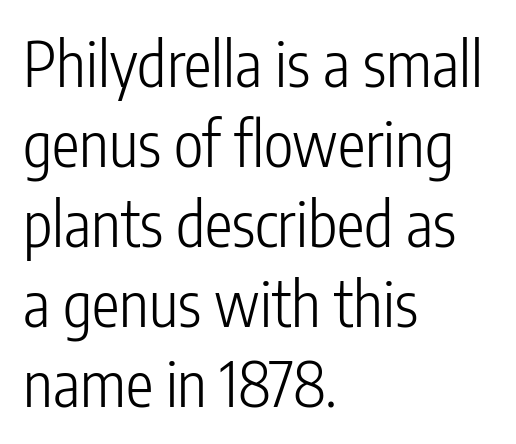
Q: Is the text bold? A: No.
Q: Is the text italic (slanted)? A: No, it is upright.
Q: Is the typeface a serif or a sans-serif typeface? A: Sans-serif.
Q: Is the text underlined? A: No.
Q: How is the paragraph aligned? A: Left-aligned.
Q: Is the spacing between letters normal or unusually wide? A: Normal.
Q: Is the spacing between lines tight, normal or loose? A: Normal.
Q: Width (condensed, normal, or wide)? A: Condensed.
Q: Stroke contrast? A: Low.
Q: x-height? A: Medium.
Q: Monospaced? A: No.
